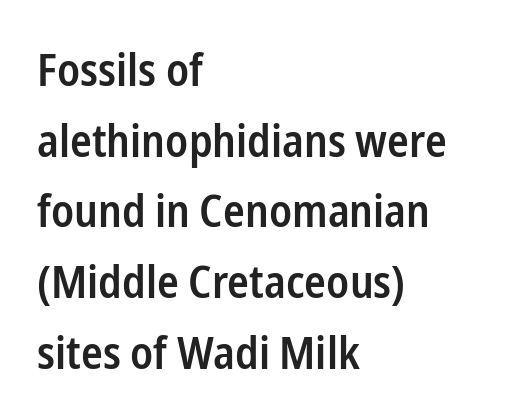
Note the varied advance widths — an 'i' is clearly narrower than an 'm'. A clean baseline with only descenders dipping below it. A typesetter would label this face a sans. A somewhat darkened texture: the type is semibold rather than bold. Caption: standard tracking, unaltered. These lines stack with their left ends in a neat column.
